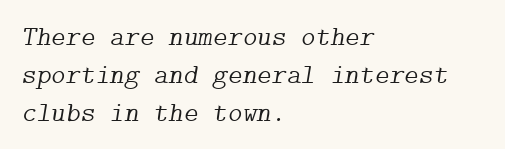
The image shows 28 px light serif type, italic (leaning right); set left-aligned, normal line spacing (1.35x), normal letter spacing, not underlined; low stroke contrast and a medium x-height.
